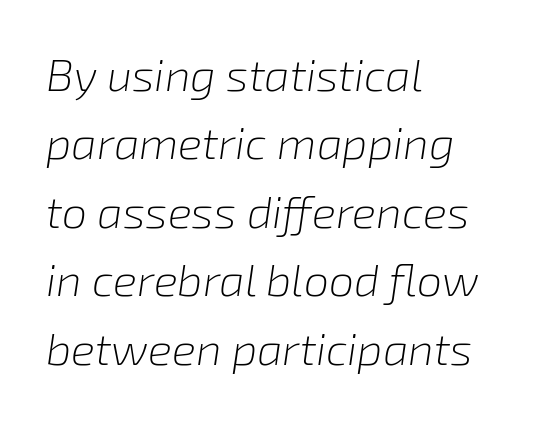
Q: Is the text bold? A: No.
Q: Is the text italic (slanted)? A: Yes, it leans right by about 8 degrees.
Q: Is the text underlined? A: No.
Q: How is the paragraph aligned? A: Left-aligned.
Q: Is the spacing between letters normal or unusually wide? A: Normal.
Q: Is the spacing between lines tight, normal or loose? A: Normal.
Q: Width (condensed, normal, or wide)? A: Normal.
Q: Stroke contrast? A: Low.
Q: x-height? A: Medium.
Q: Monospaced? A: No.
